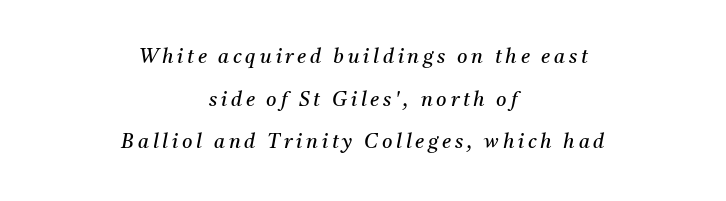
{"italic": "yes", "lean": "right", "slant_degrees": 11, "bold": "no", "underline": "no", "align": "center", "line_spacing": "loose", "line_spacing_ratio": 2.13, "glyph_px": 20}
